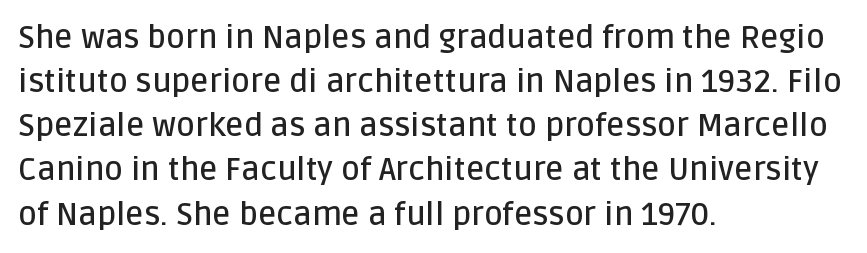
{"serif": "no", "italic": "no", "bold": "semi", "weight": "semibold", "width": "normal", "stroke_contrast": "low", "x_height": "large", "monospaced": "no", "underline": "no", "align": "left", "line_spacing": "normal", "line_spacing_ratio": 1.38, "letter_spacing": "normal", "letter_spacing_em": 0.0, "glyph_px": 32}
